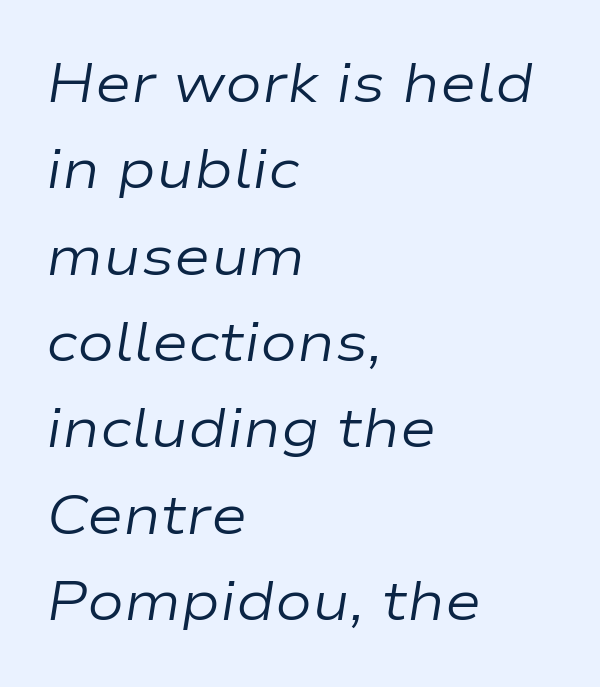
The image shows 55 px regular-weight, wide type, italic (leaning right); set left-aligned, normal line spacing (1.57x), normal letter spacing, not underlined; low stroke contrast and a medium x-height.
